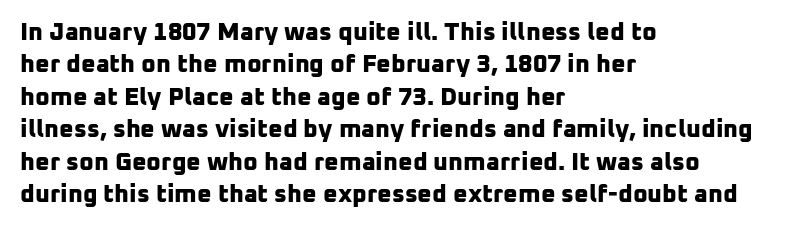
Q: Is the text bold? A: Yes.
Q: Is the text underlined? A: No.
Q: How is the paragraph aligned? A: Left-aligned.
Q: Is the spacing between letters normal or unusually wide? A: Normal.
Q: Is the spacing between lines tight, normal or loose? A: Normal.
